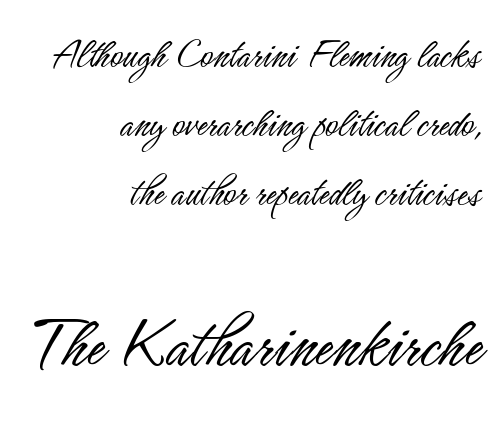
Is the stroke heavy? The answer is a plain regular-or-lighter. Nothing sits at the stroke ends, so this counts as sans-serif. The block of text has a typical density, with ordinary space between rows. These lines stack with their right ends in a neat column. How are the letters spaced? Ordinarily, with no added tracking.
